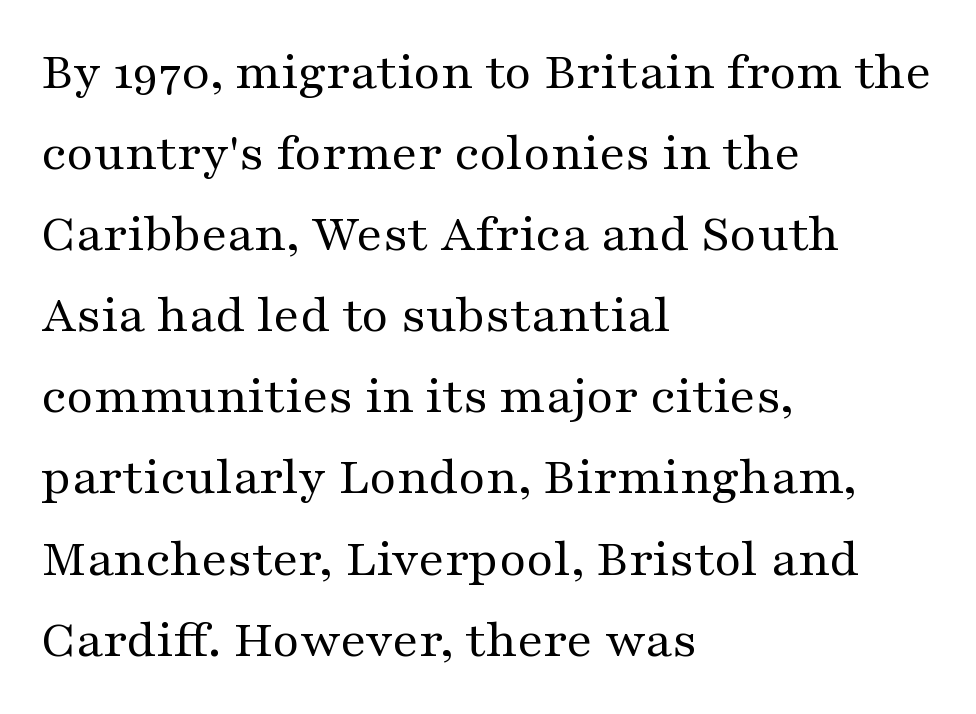
This rendering employs a face with finishing strokes, i.e., a serif. Does the lettering tilt? It doesn't — this is upright. The font sits on the lighter half of the weight spectrum, regular included. Compared with typical paragraphs, the rows here are spaced about the same. The line texture is even and compact thanks to regular tracking. The letters advance in unequal steps, a hallmark of proportional type.
